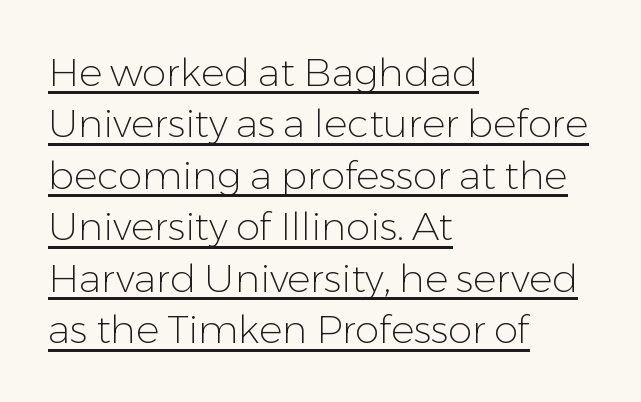
The image shows 39 px light sans-serif type, upright; set left-aligned, normal line spacing (1.32x), normal letter spacing, underlined; low stroke contrast and a medium x-height.
